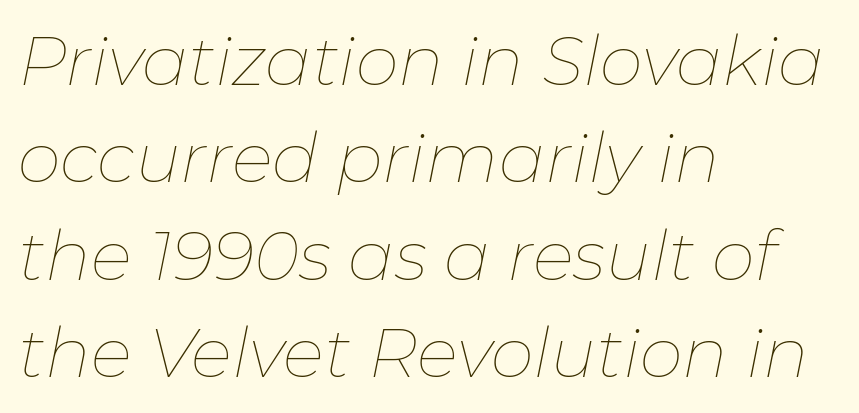
Words appear dense and cohesive because spacing is normal. Successive baselines arrive at the customary interval. Rendered with sloped, italic letterforms. The strokes are not fattened; the text isn't bold. Words float on clear page, feet unadorned. Left-aligned paragraph, ragged on the right.
